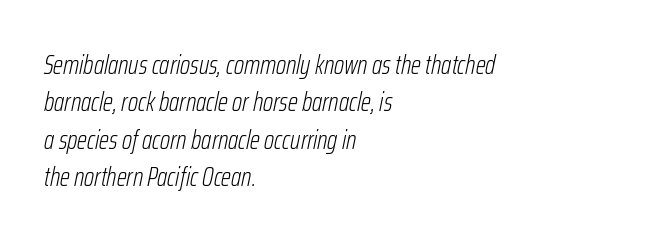
{"italic": "yes", "lean": "right", "slant_degrees": 12, "bold": "no", "underline": "no", "align": "left", "line_spacing": "normal", "line_spacing_ratio": 1.44, "letter_spacing": "normal", "letter_spacing_em": 0.0, "glyph_px": 26}
